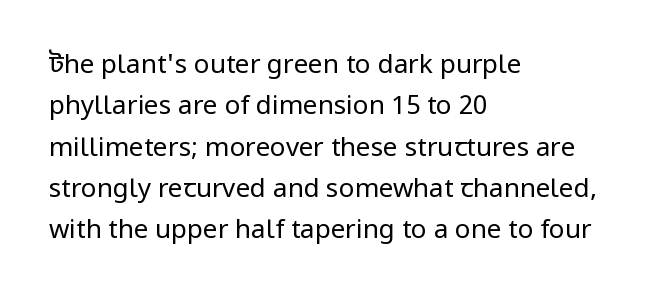
The image shows 26 px text type, upright; set left-aligned, normal line spacing (1.59x), normal letter spacing, not underlined.
